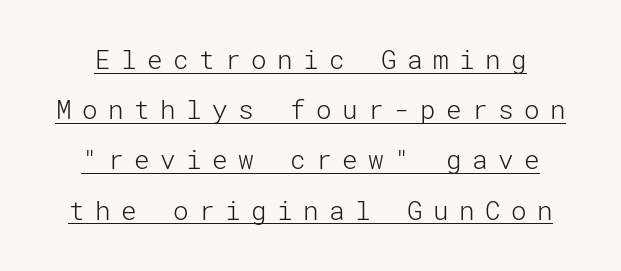
These lines were composed using upright roman letters. Is there much room between lines? Yes — plenty of vertical air separates them. Like a heading marked for emphasis, these lines bear an underscore. The typesetting does not lean heavy: it is not bold. Someone cranked the tracking dial way up on this one.
